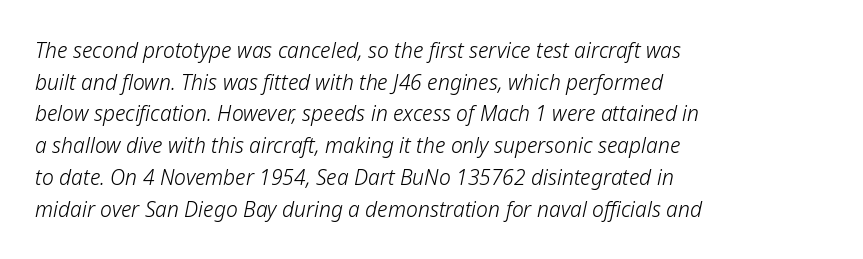
{"italic": "yes", "lean": "right", "slant_degrees": 12, "bold": "no", "underline": "no", "align": "left", "line_spacing": "normal", "line_spacing_ratio": 1.51, "letter_spacing": "normal", "letter_spacing_em": 0.0, "glyph_px": 21}
